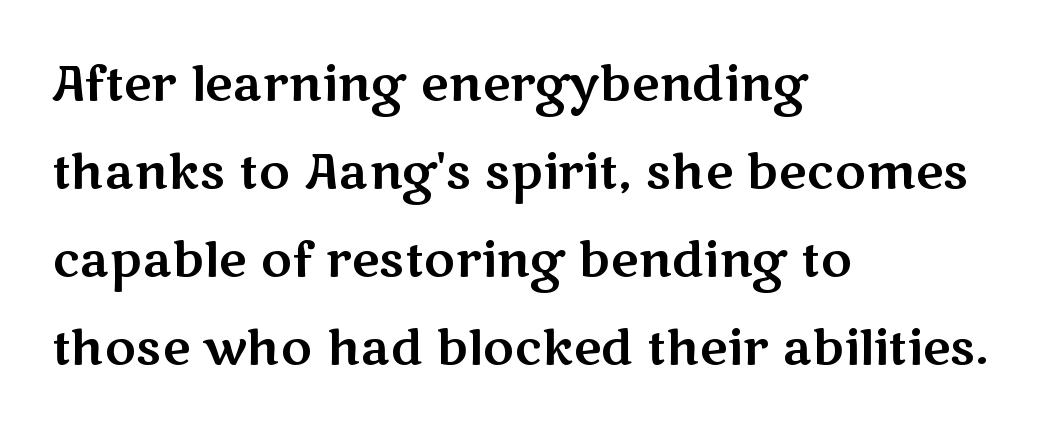
The image shows 48 px wide sans-serif type, upright; set left-aligned, line spacing 1.83x, normal letter spacing, not underlined; medium stroke contrast and a medium x-height.
